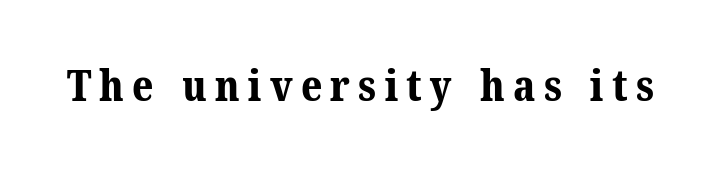
Q: Is the text bold? A: Yes.
Q: Is the typeface a serif or a sans-serif typeface? A: Serif.
Q: Is the text underlined? A: No.
Q: Width (condensed, normal, or wide)? A: Normal.
Q: Stroke contrast? A: Medium.
Q: x-height? A: Medium.
Q: Monospaced? A: No.
